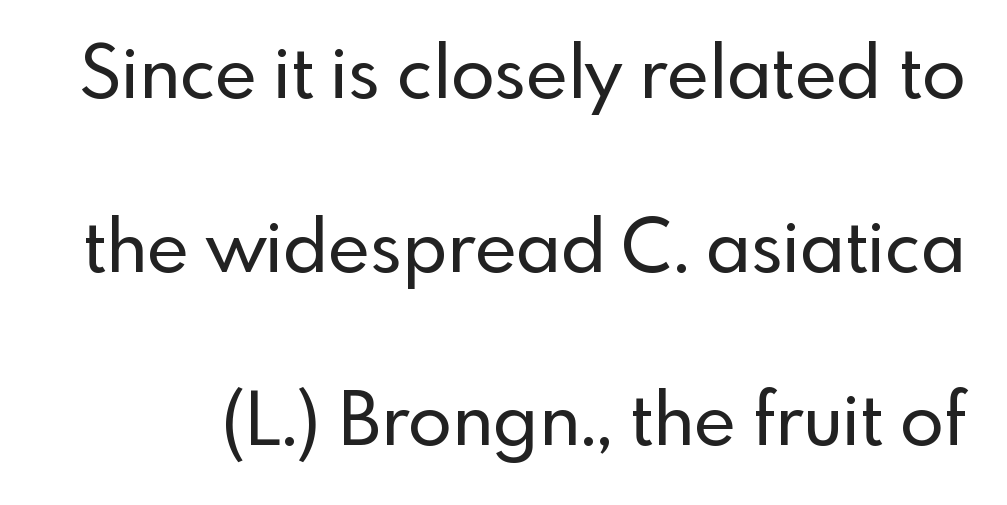
The image shows 72 px sans-serif type, upright; set loose line spacing (2.41x), normal letter spacing, not underlined; a small x-height.
